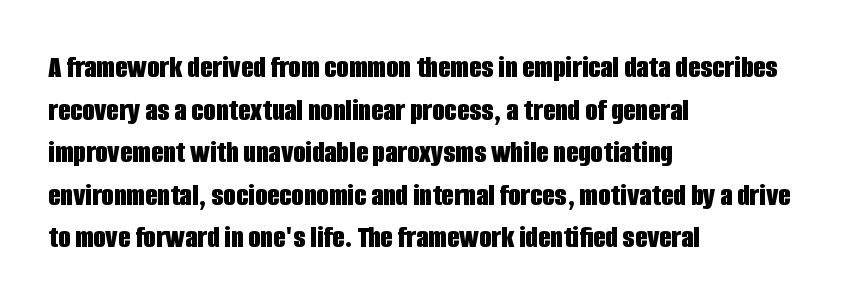
Q: Is the text bold? A: Yes.
Q: Is the text italic (slanted)? A: No, it is upright.
Q: Is the typeface a serif or a sans-serif typeface? A: Sans-serif.
Q: Is the text underlined? A: No.
Q: How is the paragraph aligned? A: Left-aligned.
Q: Is the spacing between letters normal or unusually wide? A: Normal.
Q: Is the spacing between lines tight, normal or loose? A: Normal.
Q: Width (condensed, normal, or wide)? A: Condensed.
Q: Stroke contrast? A: Low.
Q: x-height? A: Large.
Q: Monospaced? A: No.
